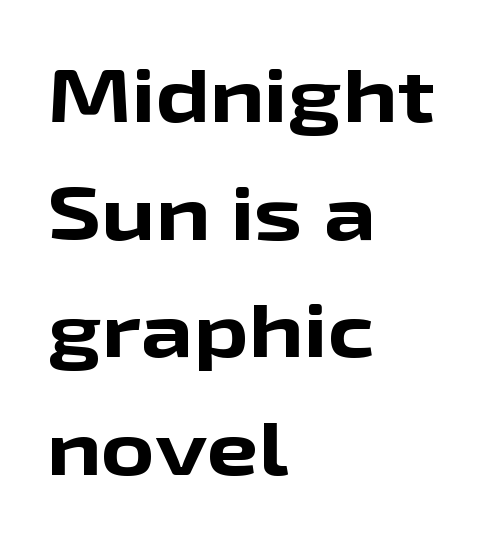
In terms of posture, this sample is upright. These lines keep a tight, regular rhythm from letter to letter. Rule under the text: the space is simply empty. Where is the straight margin? On the left. Strokes here are thick enough to call this a true bold. Varying glyph widths throughout — classic text-font behaviour.
